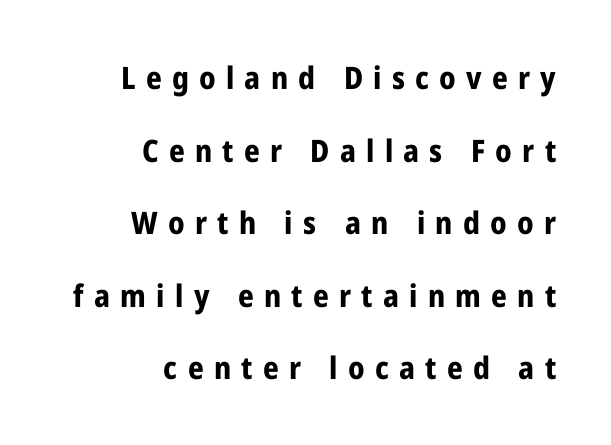
The image shows 31 px bold, condensed sans-serif type, upright; set right-aligned, loose line spacing (2.34x), unusually wide letter spacing (+0.33 em), not underlined; low stroke contrast and a medium x-height.
